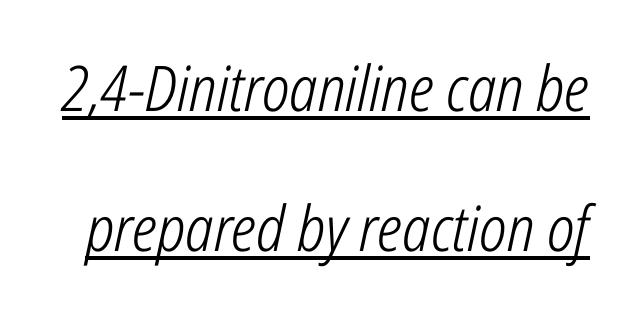
The image shows 63 px light, condensed type, italic (leaning right); set loose line spacing (2.22x), normal letter spacing, underlined; low stroke contrast and a medium x-height.
